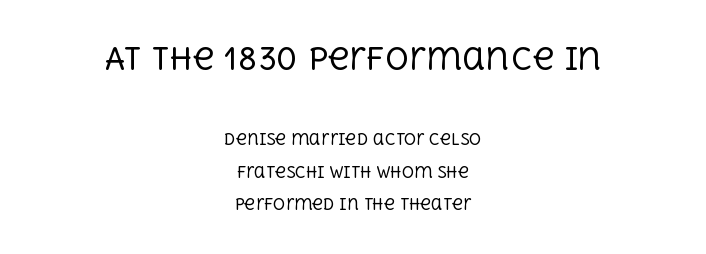
The image shows 30 px regular-weight serif type, upright; set centered, loose line spacing (2.19x), normal letter spacing, not underlined; the first (top) block is 2.0x larger; a large x-height.
